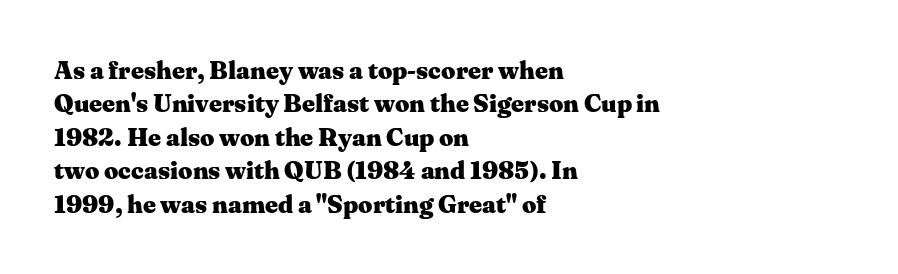
The image shows 25 px bold type, upright; set left-aligned, normal line spacing (1.34x), normal letter spacing, not underlined.
